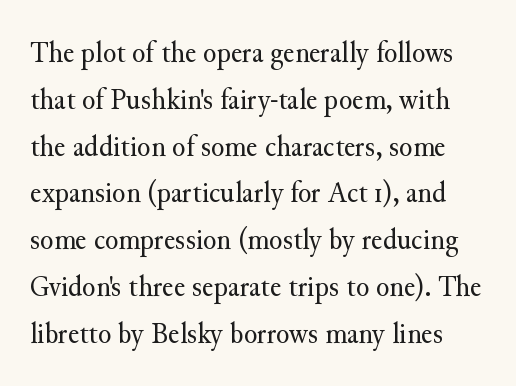
The image shows 31 px regular-weight serif type, upright; set normal line spacing (1.51x), normal letter spacing, not underlined; medium stroke contrast and a small x-height.
